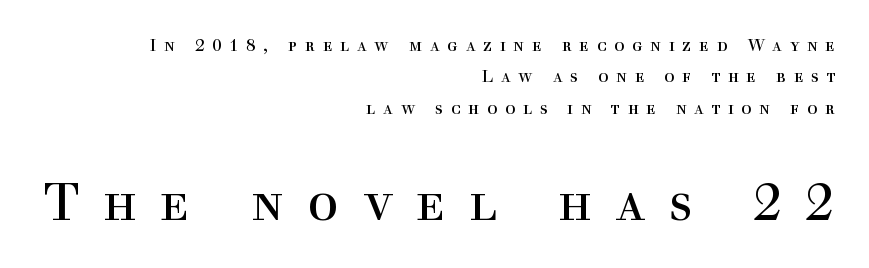
Q: Is the text bold? A: No.
Q: Is the text italic (slanted)? A: No, it is upright.
Q: Is the typeface a serif or a sans-serif typeface? A: Serif.
Q: Is the text underlined? A: No.
Q: How is the paragraph aligned? A: Right-aligned.
Q: Is the spacing between letters normal or unusually wide? A: Unusually wide.
Q: Which block of text is set in a larger size, the first (top) or the second (bottom)? A: The second (bottom) one.
Q: Width (condensed, normal, or wide)? A: Normal.
Q: x-height? A: Medium.
Q: Monospaced? A: No.
